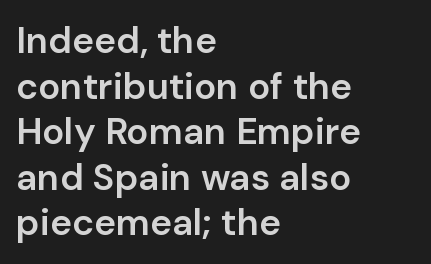
Font category for this specimen: sans-serif. This sample uses an upright cut, with every glyph sitting square on the baseline. A semibold gives these letters moderate extra thickness, short of bold. A typesetter would call this proportional, since set widths differ per character. Quick note: underline off.
